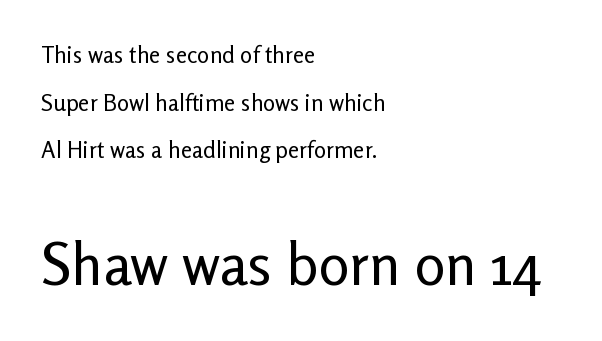
{"serif": "no", "italic": "no", "bold": "no", "weight": "regular", "width": "normal", "stroke_contrast": "low", "x_height": "medium", "monospaced": "no", "underline": "no", "align": "left", "line_spacing": "loose", "line_spacing_ratio": 2.07, "letter_spacing": "normal", "letter_spacing_em": 0.0, "larger_block": "second", "size_ratio": 2.52, "glyph_px": 58}
